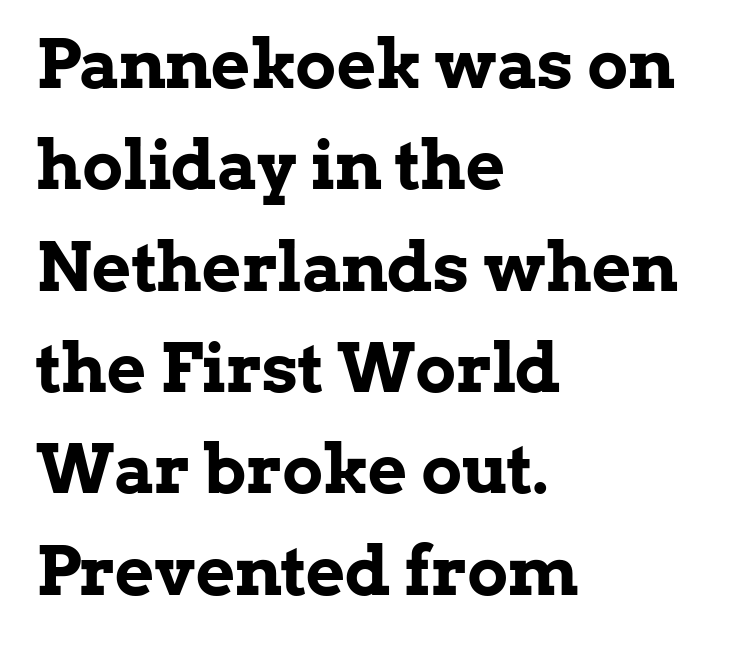
{"serif": "yes", "italic": "no", "bold": "yes", "weight": "bold", "width": "normal", "stroke_contrast": "low", "x_height": "medium", "monospaced": "no", "underline": "no", "align": "left", "line_spacing": "normal", "line_spacing_ratio": 1.49, "letter_spacing": "normal", "letter_spacing_em": 0.0, "glyph_px": 68}
